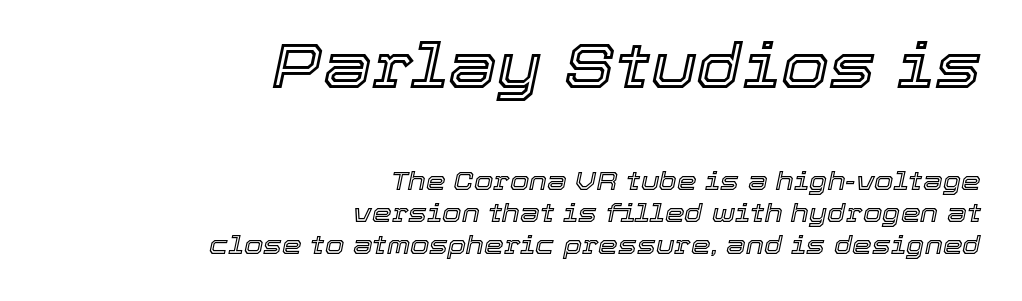
The image shows 62 px text type, italic (leaning right); set right-aligned, normal line spacing (1.29x), normal letter spacing, not underlined; the first (top) block is 2.48x larger; a medium x-height.
